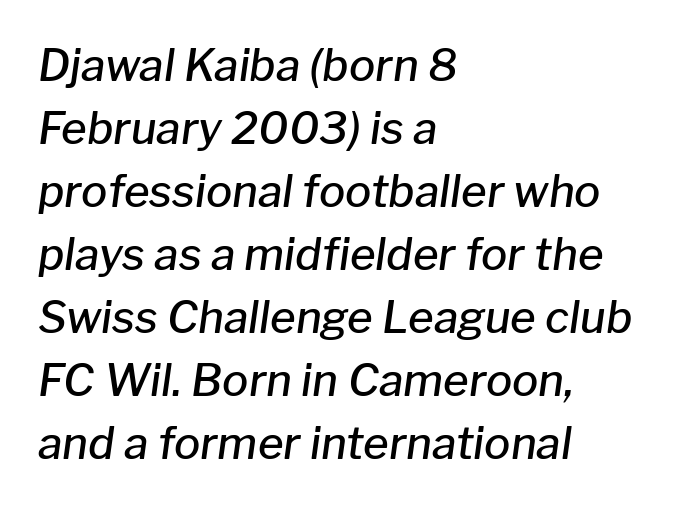
The image shows 44 px semibold type, italic (leaning right); set left-aligned, normal line spacing (1.43x), normal letter spacing, not underlined; low stroke contrast and a medium x-height.
